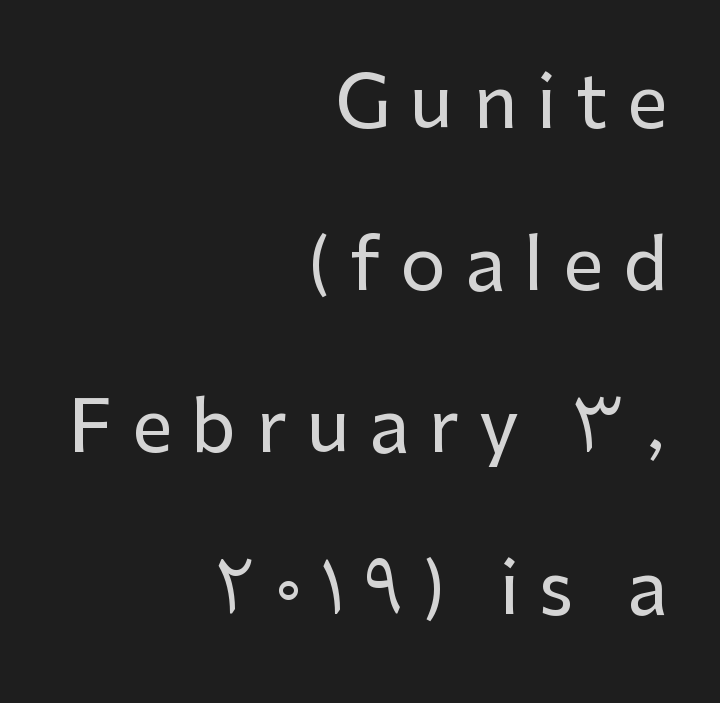
The image shows 72 px sans-serif type, upright; set right-aligned, loose line spacing (2.25x), unusually wide letter spacing (+0.27 em), not underlined; low stroke contrast and a medium x-height.
